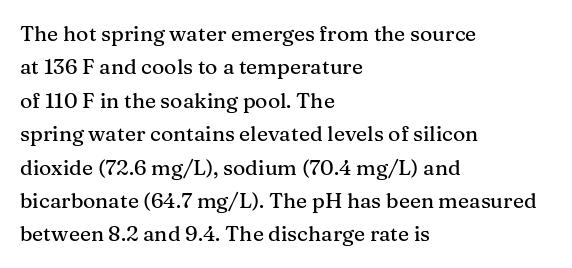
The image shows 21 px text type, upright; set left-aligned, normal line spacing (1.59x), normal letter spacing, not underlined.
